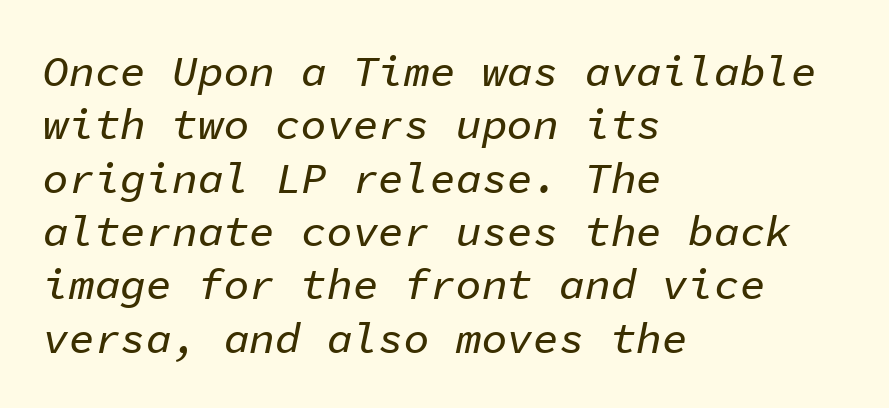
Q: Is the text italic (slanted)? A: Yes, it leans right by about 11 degrees.
Q: Is the text underlined? A: No.
Q: How is the paragraph aligned? A: Left-aligned.
Q: Is the spacing between letters normal or unusually wide? A: Normal.
Q: Width (condensed, normal, or wide)? A: Normal.
Q: Stroke contrast? A: Low.
Q: x-height? A: Medium.
Q: Monospaced? A: Yes.
